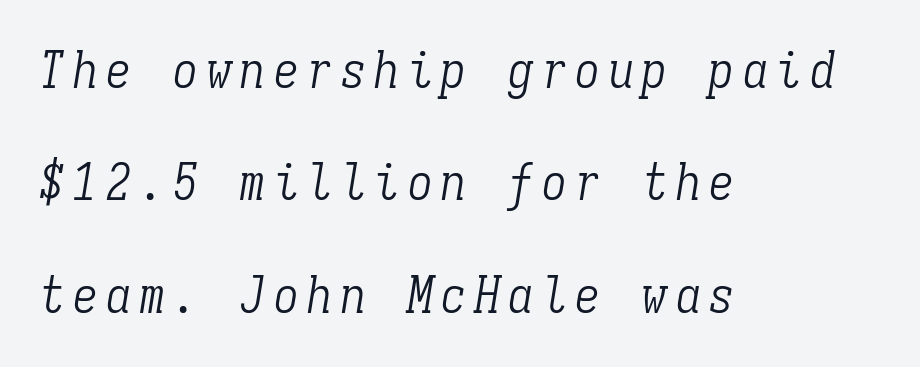
Q: Is the text bold? A: No.
Q: Is the text italic (slanted)? A: Yes, it leans right by about 9 degrees.
Q: Is the typeface a serif or a sans-serif typeface? A: Serif.
Q: Is the text underlined? A: No.
Q: How is the paragraph aligned? A: Left-aligned.
Q: Is the spacing between lines tight, normal or loose? A: Loose.
Q: Width (condensed, normal, or wide)? A: Condensed.
Q: Stroke contrast? A: Low.
Q: x-height? A: Medium.
Q: Monospaced? A: Yes.
